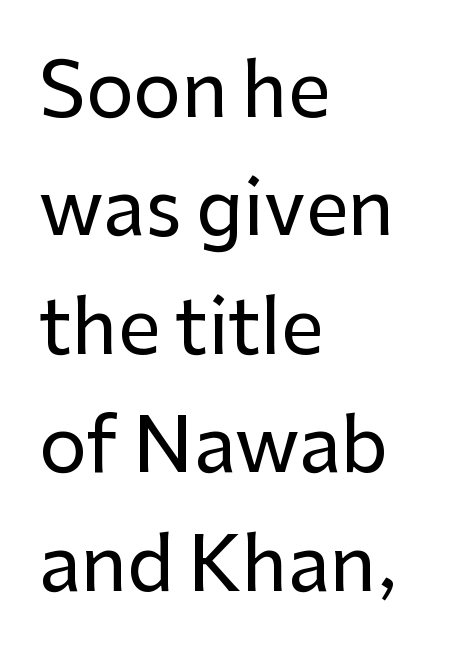
Q: Is the text italic (slanted)? A: No, it is upright.
Q: Is the typeface a serif or a sans-serif typeface? A: Sans-serif.
Q: Is the text underlined? A: No.
Q: How is the paragraph aligned? A: Left-aligned.
Q: Is the spacing between letters normal or unusually wide? A: Normal.
Q: Is the spacing between lines tight, normal or loose? A: Normal.
Q: Width (condensed, normal, or wide)? A: Normal.
Q: Stroke contrast? A: Low.
Q: x-height? A: Medium.
Q: Monospaced? A: No.
